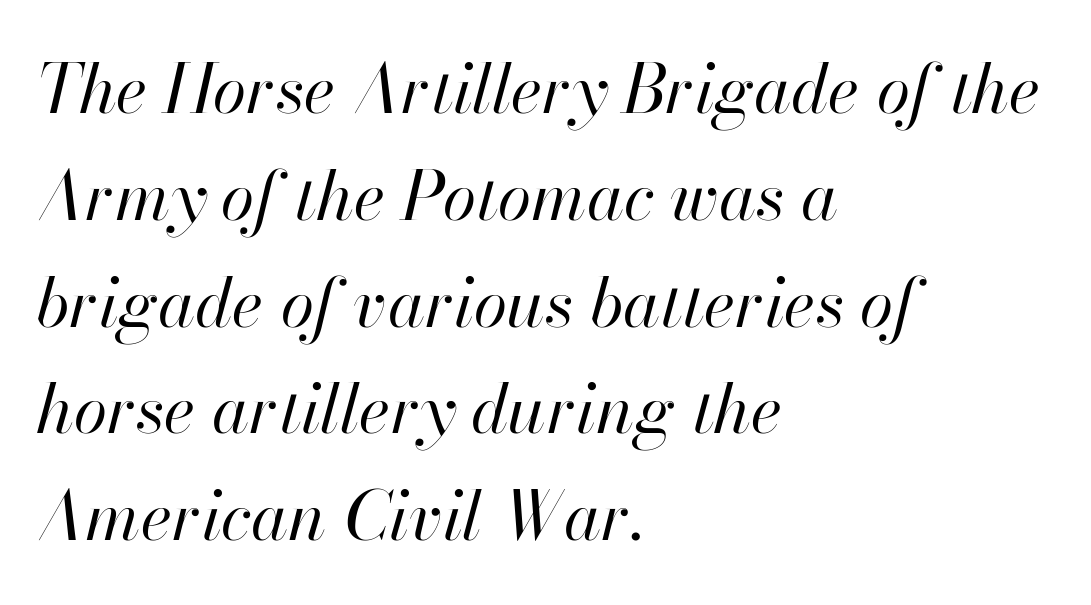
Q: Is the text bold? A: No.
Q: Is the text italic (slanted)? A: Yes, it leans right by about 13 degrees.
Q: Is the text underlined? A: No.
Q: How is the paragraph aligned? A: Left-aligned.
Q: Is the spacing between letters normal or unusually wide? A: Normal.
Q: Is the spacing between lines tight, normal or loose? A: Normal.
Q: Width (condensed, normal, or wide)? A: Normal.
Q: Stroke contrast? A: High.
Q: x-height? A: Small.
Q: Monospaced? A: No.
